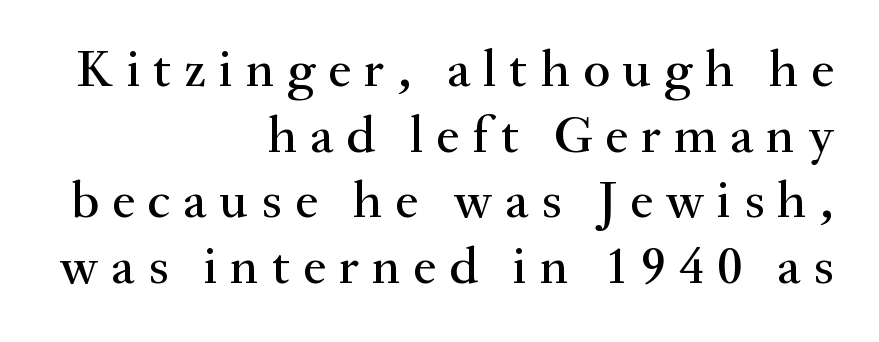
The image shows 53 px serif type, upright; set right-aligned, line spacing 1.24x, unusually wide letter spacing (+0.24 em), not underlined; medium stroke contrast and a small x-height.
